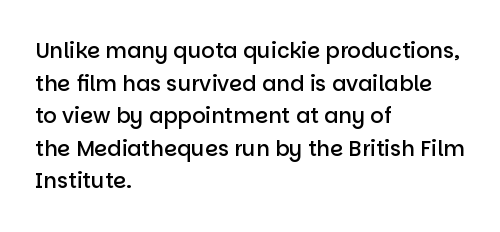
Decoration check: the copy has no underline. If you drew a ruler down the left edge, every line would touch it. How would I describe the line gaps? Plain and ordinary. The characters look somewhat weighty, a semibold short of true bold. Ordinary non-slanted type is in use.
